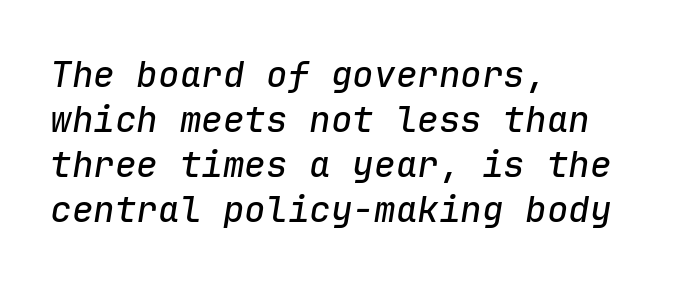
The image shows 36 px text type, italic (leaning right), monospaced; set left-aligned, normal line spacing (1.25x), normal letter spacing, not underlined; low stroke contrast and a medium x-height.
